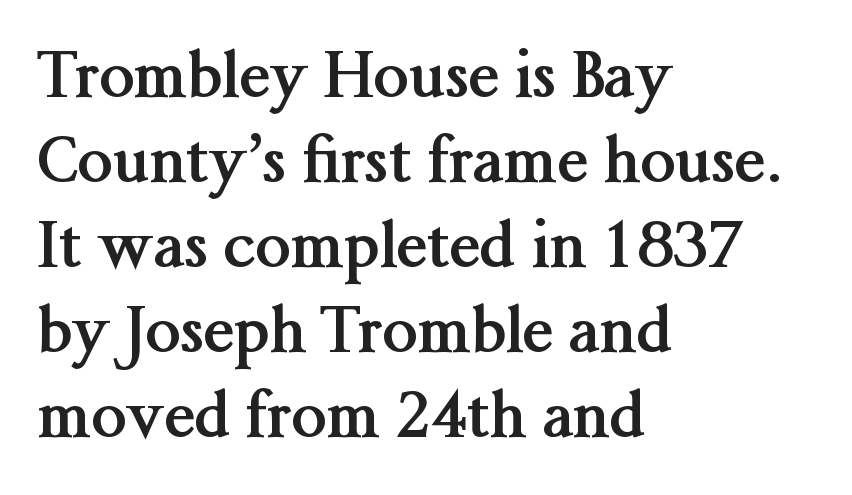
The image shows 63 px semibold serif type, upright; set left-aligned, normal line spacing (1.35x), normal letter spacing, not underlined; medium stroke contrast and a medium x-height.
